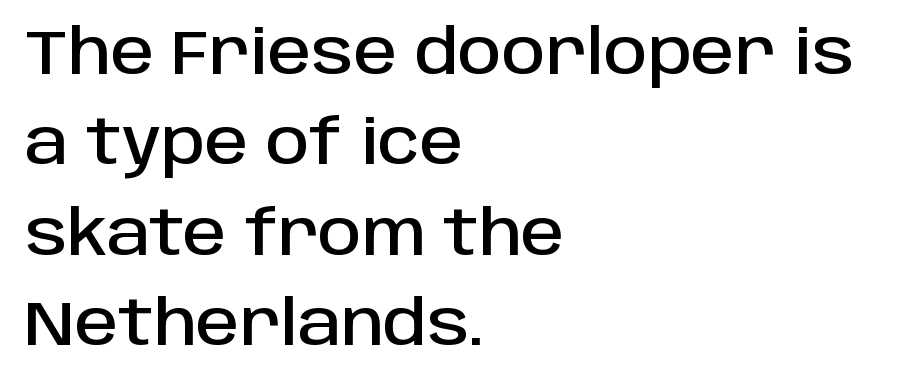
{"serif": "no", "italic": "no", "width": "normal", "stroke_contrast": "low", "x_height": "large", "monospaced": "no", "underline": "no", "align": "left", "line_spacing": "normal", "line_spacing_ratio": 1.48, "letter_spacing": "normal", "letter_spacing_em": 0.0, "glyph_px": 61}
